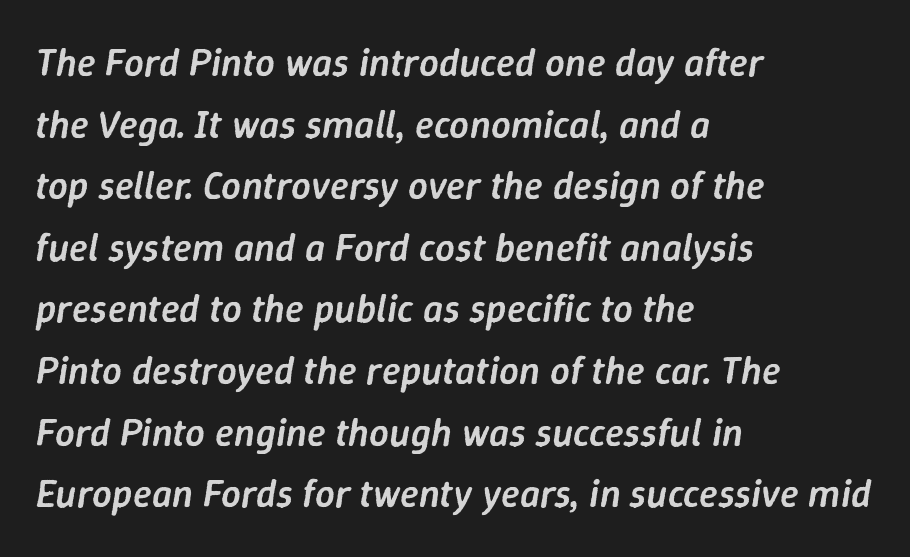
Its strokes are somewhat broadened, the hallmark of semibold type. Proportional: the letters do not fall into vertical columns. Nobody touched the tracking dial on this one. What's the leading like? Ordinary, nothing unusual. Slanted lettering throughout.
